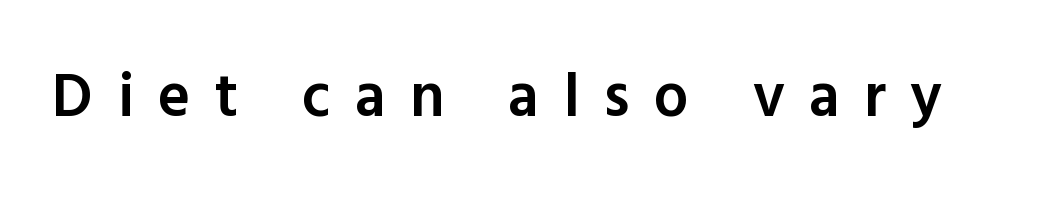
No feet cap the strokes, marking this as sans-serif type. The specimen reads as upright at a glance. The space beneath each line is pristine and unruled. The passage shown is typed in a proportional face where columns would drift.
